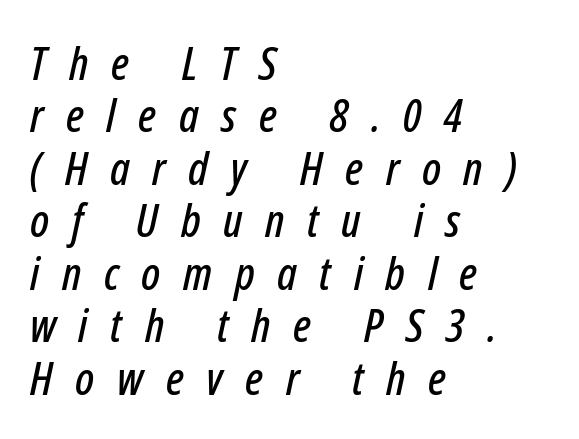
{"italic": "yes", "lean": "right", "slant_degrees": 12, "width": "condensed", "stroke_contrast": "low", "x_height": "medium", "monospaced": "no", "underline": "no", "align": "left", "line_spacing": "tight", "line_spacing_ratio": 1.14, "letter_spacing": "wide", "letter_spacing_em": 0.49, "glyph_px": 46}
